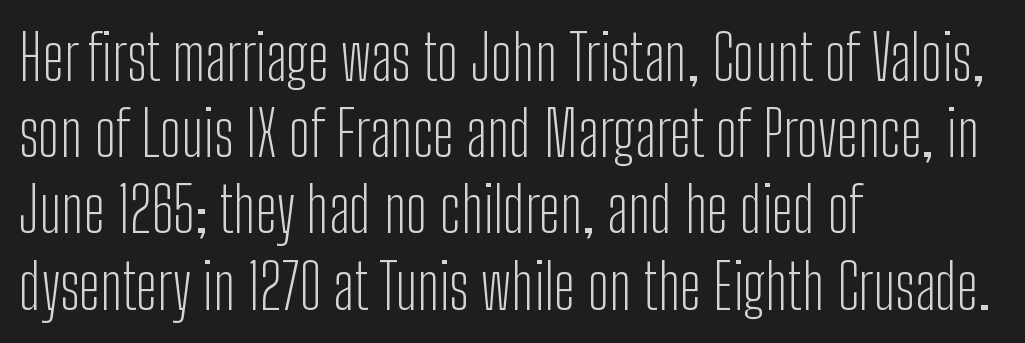
Q: Is the text bold? A: No.
Q: Is the text italic (slanted)? A: No, it is upright.
Q: Is the typeface a serif or a sans-serif typeface? A: Sans-serif.
Q: Is the text underlined? A: No.
Q: How is the paragraph aligned? A: Left-aligned.
Q: Is the spacing between letters normal or unusually wide? A: Normal.
Q: Width (condensed, normal, or wide)? A: Condensed.
Q: Stroke contrast? A: Low.
Q: x-height? A: Medium.
Q: Monospaced? A: No.
